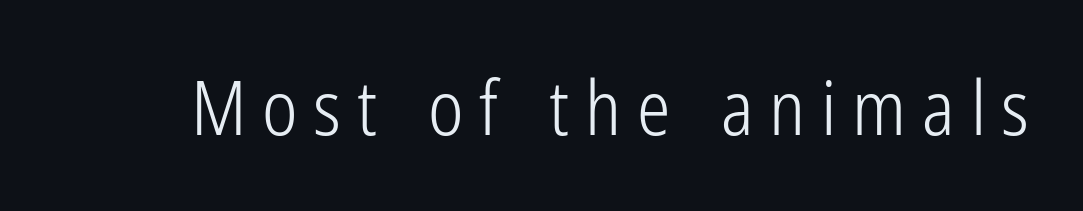
The image shows 75 px light, condensed sans-serif type, upright; set unusually wide letter spacing (+0.21 em), not underlined; low stroke contrast and a medium x-height.
